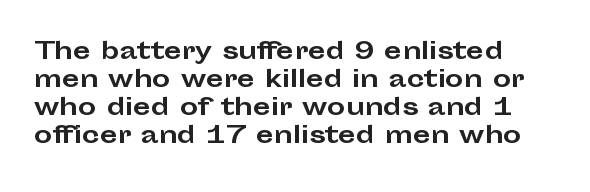
The image shows 23 px bold type, upright; set left-aligned, line spacing 1.22x, normal letter spacing, not underlined.
